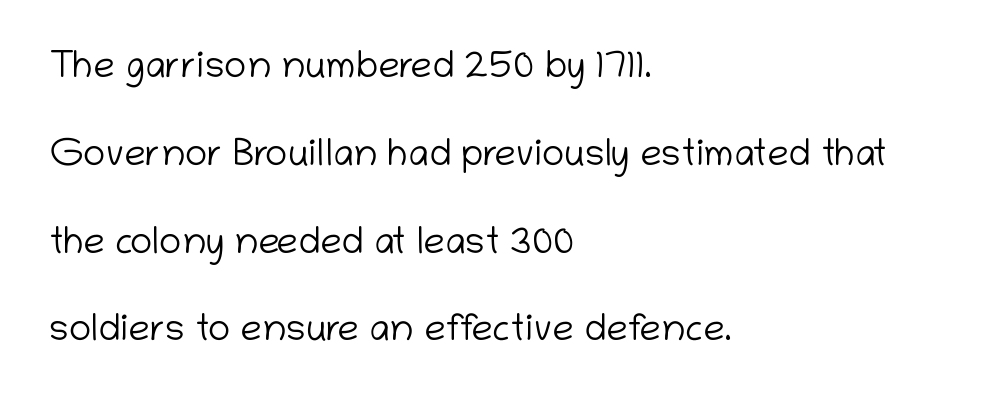
The image shows 38 px light sans-serif type, upright; set left-aligned, loose line spacing (2.31x), normal letter spacing, not underlined; low stroke contrast and a medium x-height.
